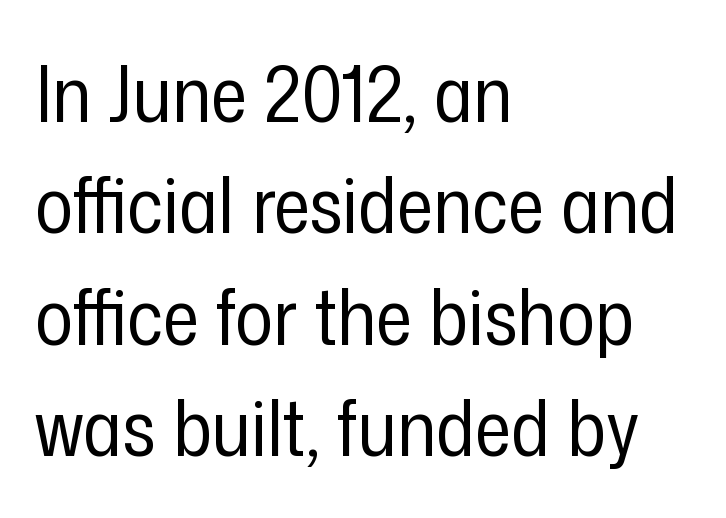
Honestly, there is no underline to notice here at all. Posture: vertical. This sample is left-justified, so line endings fall wherever the words run out. Grotesque or geometric, the face here clearly has no serifs. Students, note that the glyphs here touch the page at normal intervals.
